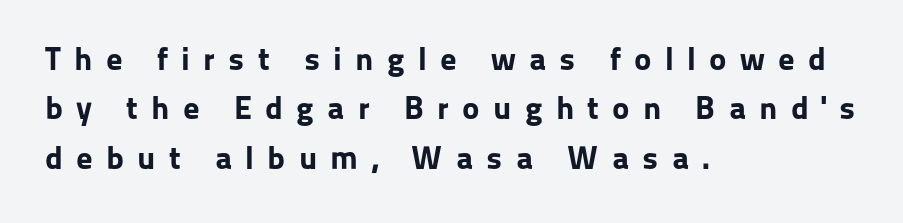
Spacing verdict: proportional, widths tailored to each character. Typeset ragged right — the left edge is the straight one. Caption: bold face, heavy strokes. Bare-footed words on every line. Letter spacing: wide.
